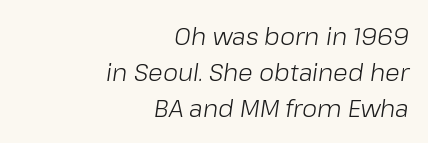
Counters stay open thanks to moderate or lighter strokes. The text carries the slant typical of an italic or oblique font. Baseline-to-baseline distance is the conventional proportion of letter height. Spacing between characters is what you'd get straight out of the box. One-word summary of the alignment: right. Anything drawn beneath the words? Only blank space.
